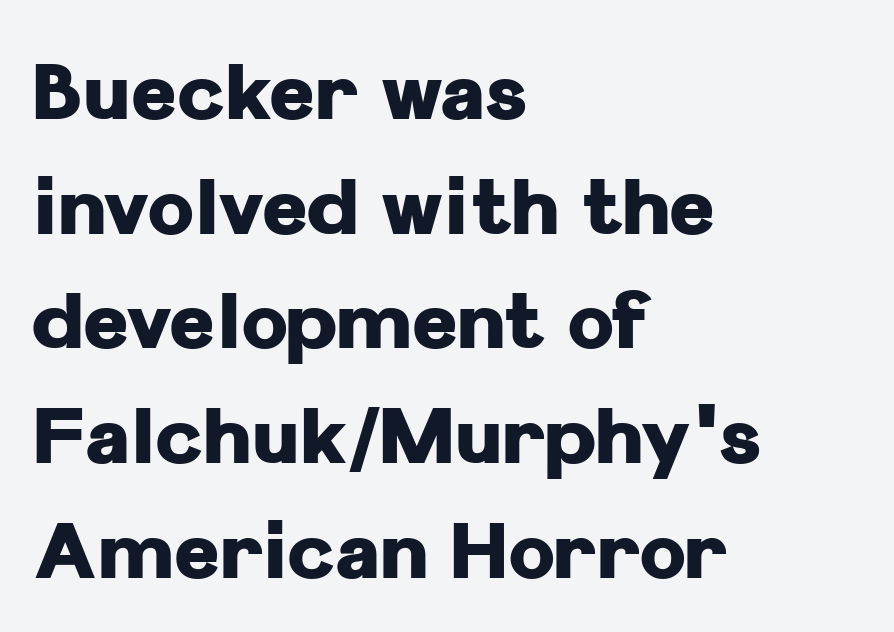
The image shows 78 px heavy sans-serif type, upright; set left-aligned, normal line spacing (1.47x), normal letter spacing, not underlined; low stroke contrast and a medium x-height.
